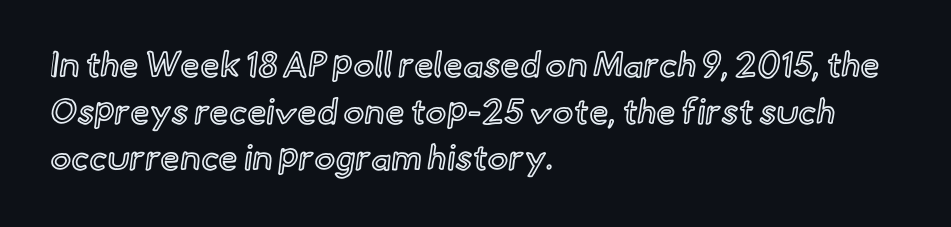
Q: Is the text italic (slanted)? A: Yes.
Q: Is the text underlined? A: No.
Q: How is the paragraph aligned? A: Left-aligned.
Q: Is the spacing between letters normal or unusually wide? A: Normal.
Q: Is the spacing between lines tight, normal or loose? A: Normal.
Q: Width (condensed, normal, or wide)? A: Normal.
Q: x-height? A: Small.
Q: Monospaced? A: No.
